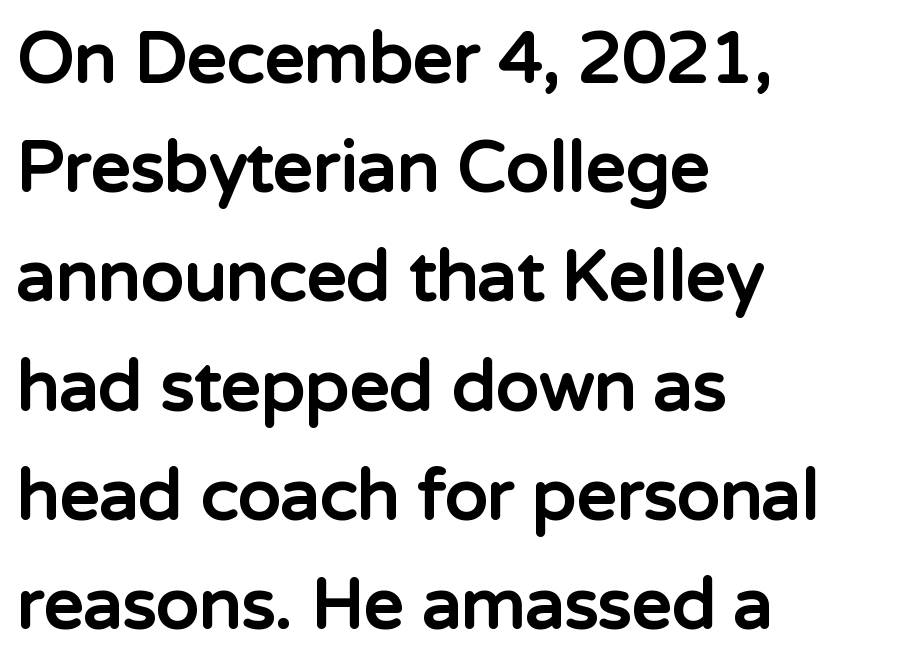
Each letter keeps its own natural width here, so spacing adapts to shape. Which margin do the lines hug? The left one — the right edge is uneven. Between one letter and the next there's only the usual sliver of space. Normally led — the rows are evenly, conventionally spaced. When letters stand straight like this, we call the style roman or upright. Nothing sits at the stroke ends, so this counts as sans-serif.
